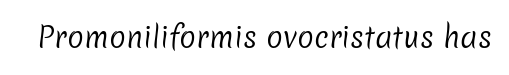
{"serif": "no", "bold": "no", "weight": "regular", "width": "normal", "stroke_contrast": "low", "x_height": "medium", "monospaced": "no", "underline": "no", "letter_spacing": "normal", "letter_spacing_em": 0.0, "glyph_px": 28}
